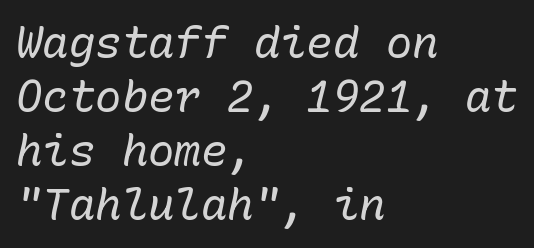
Honestly, the letter spacing is just normal — you wouldn't notice it. Monospaced: the letters line up in strict vertical columns. Each row of text sits above clean, open space. These lines were composed using italics. The rag falls on the right side of this text block. On a weight scale, this lands at 450 or below.
